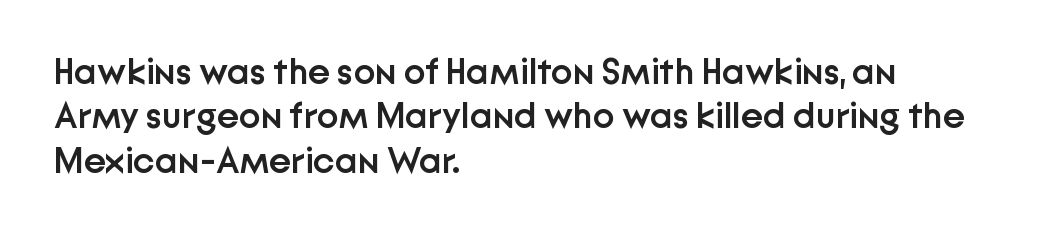
{"serif": "no", "italic": "no", "bold": "semi", "weight": "semibold", "width": "normal", "stroke_contrast": "low", "x_height": "medium", "monospaced": "no", "underline": "no", "align": "left", "line_spacing_ratio": 1.2, "letter_spacing": "normal", "letter_spacing_em": 0.0, "glyph_px": 37}
